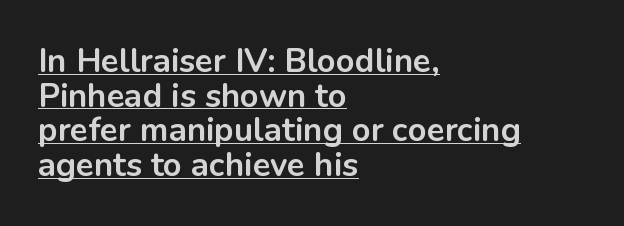
The image shows 33 px bold sans-serif type, upright; set left-aligned, tight line spacing (1.05x), normal letter spacing, underlined; low stroke contrast and a medium x-height.
